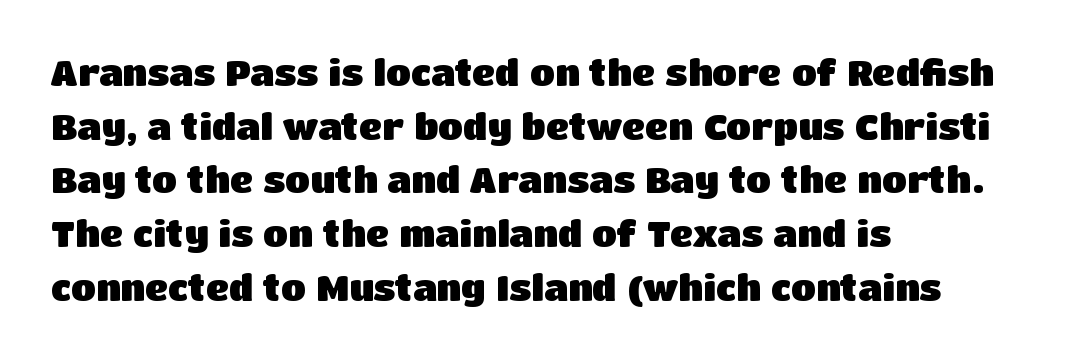
The image shows 36 px heavy sans-serif type, upright; set left-aligned, normal line spacing (1.49x), normal letter spacing, not underlined; low stroke contrast and a large x-height.
